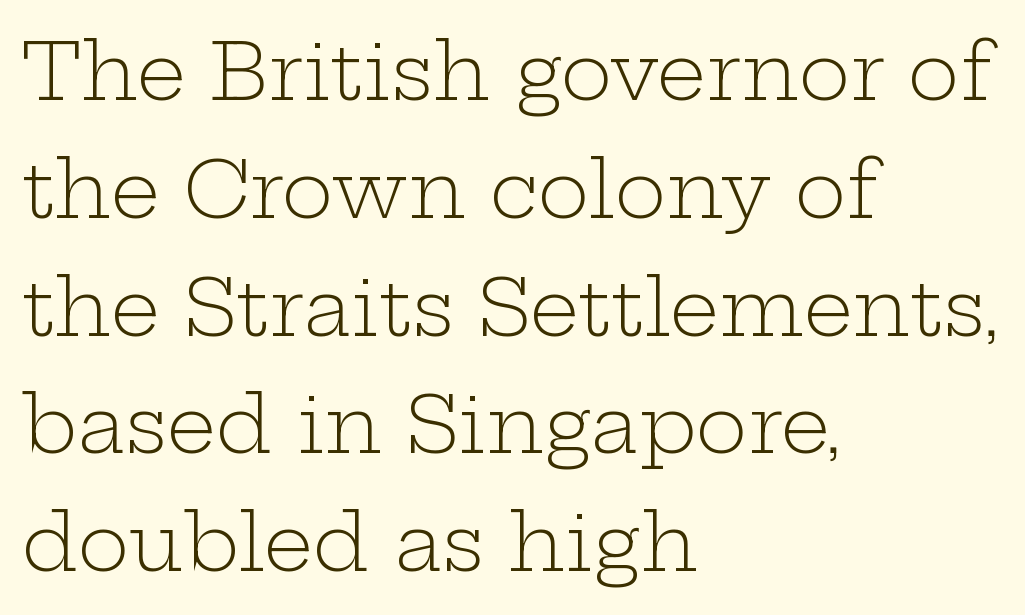
The image shows 78 px light, wide serif type, upright; set left-aligned, normal line spacing (1.51x), normal letter spacing, not underlined; low stroke contrast and a medium x-height.
